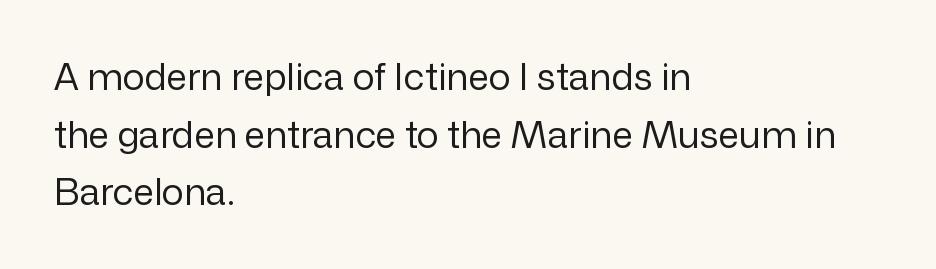
The image shows 37 px regular-weight sans-serif type, upright; set left-aligned, normal line spacing (1.56x), normal letter spacing, not underlined; low stroke contrast and a medium x-height.
